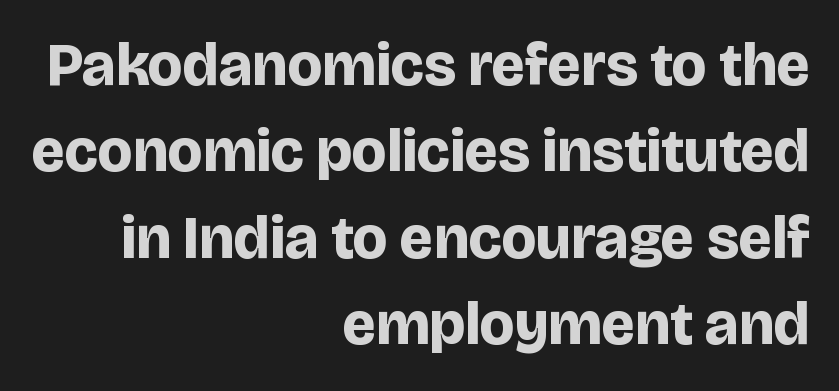
Q: Is the text bold? A: Yes.
Q: Is the text italic (slanted)? A: No, it is upright.
Q: Is the typeface a serif or a sans-serif typeface? A: Sans-serif.
Q: Is the text underlined? A: No.
Q: How is the paragraph aligned? A: Right-aligned.
Q: Is the spacing between letters normal or unusually wide? A: Normal.
Q: Is the spacing between lines tight, normal or loose? A: Normal.
Q: Width (condensed, normal, or wide)? A: Normal.
Q: Stroke contrast? A: Low.
Q: x-height? A: Large.
Q: Monospaced? A: No.
